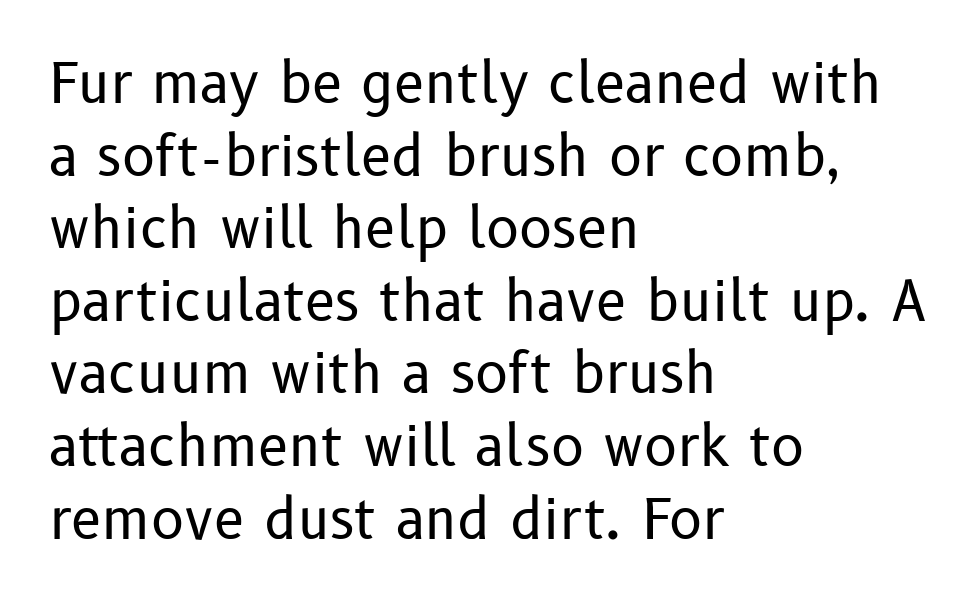
{"serif": "no", "italic": "no", "bold": "no", "weight": "regular", "width": "normal", "stroke_contrast": "low", "x_height": "medium", "monospaced": "no", "underline": "no", "align": "left", "line_spacing": "normal", "line_spacing_ratio": 1.32, "letter_spacing": "normal", "letter_spacing_em": 0.0, "glyph_px": 55}
